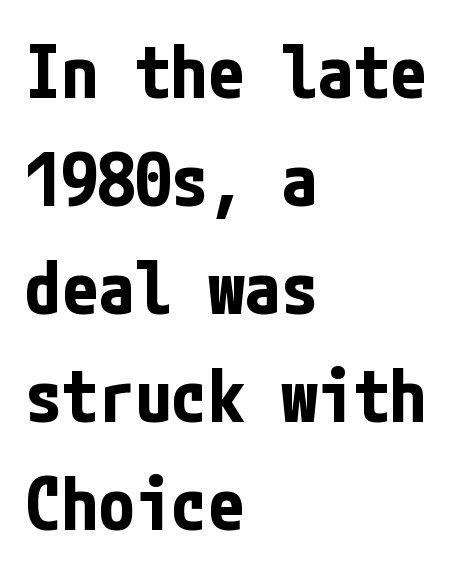
{"serif": "no", "italic": "no", "bold": "yes", "weight": "bold", "width": "condensed", "stroke_contrast": "low", "x_height": "medium", "underline": "no", "align": "left", "line_spacing": "normal", "line_spacing_ratio": 1.48, "letter_spacing": "normal", "letter_spacing_em": 0.0, "glyph_px": 73}
